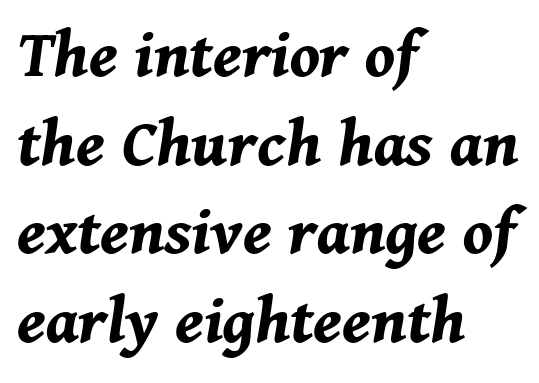
{"italic": "yes", "lean": "right", "slant_degrees": 11, "bold": "yes", "weight": "bold", "width": "normal", "stroke_contrast": "medium", "x_height": "medium", "monospaced": "no", "underline": "no", "align": "left", "line_spacing": "normal", "line_spacing_ratio": 1.25, "letter_spacing": "normal", "letter_spacing_em": 0.0, "glyph_px": 71}
